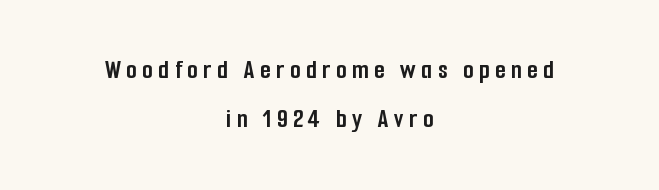
The image shows 27 px bold type, upright; set centered, line spacing 1.83x, unusually wide letter spacing (+0.21 em), not underlined.
